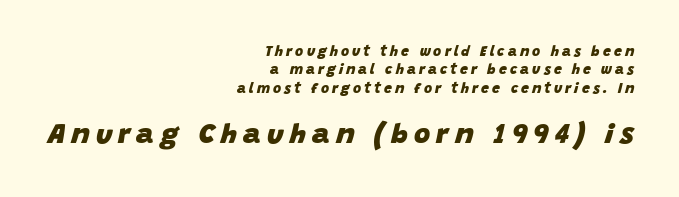
The image shows 28 px heavy type, italic (leaning right); set right-aligned, normal line spacing (1.31x), unusually wide letter spacing (+0.22 em), not underlined; the second (bottom) block is 2.0x larger; low stroke contrast and a large x-height.
